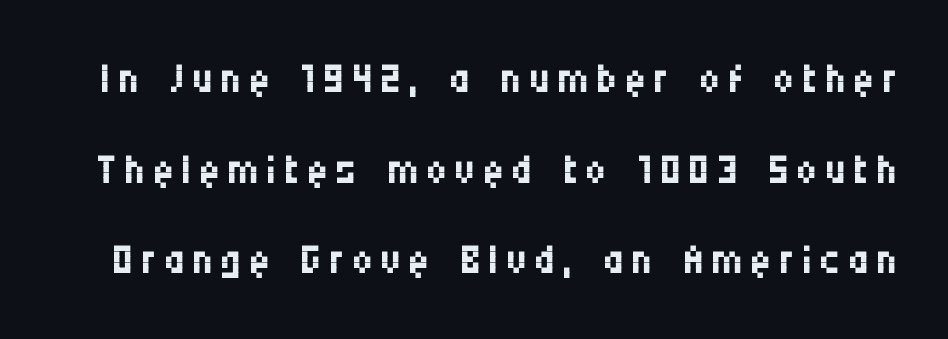
The image shows 60 px regular-weight, condensed sans-serif type, upright; set normal line spacing (1.51x), not underlined; medium stroke contrast and a large x-height.
